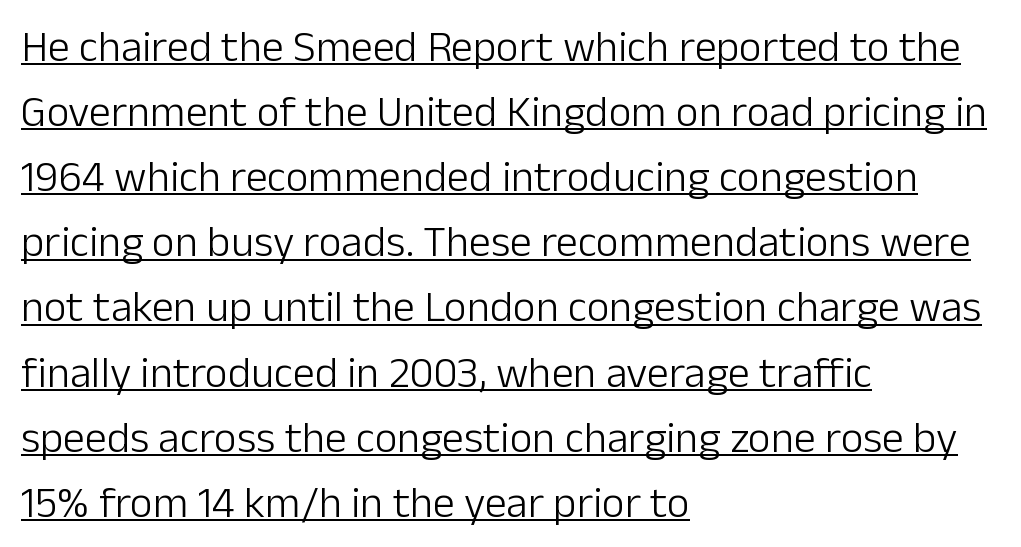
The image shows 44 px light sans-serif type, upright; set left-aligned, normal line spacing (1.48x), normal letter spacing, underlined; low stroke contrast and a medium x-height.
